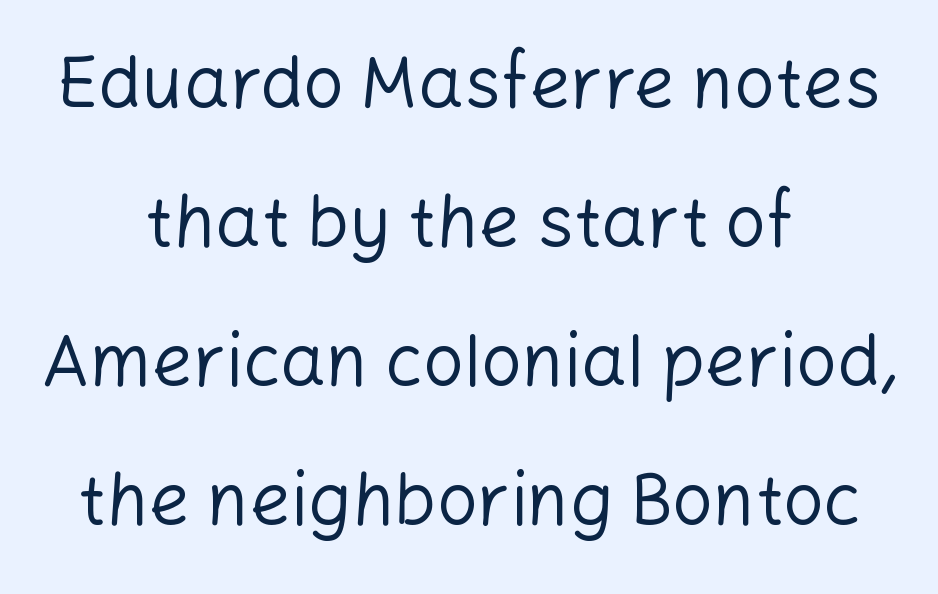
The designer dialed line spacing up above the default. Examine the stroke ends and you'll find no serifs. Descenders hang freely into open space. No extra tracking has been applied to these lines.
